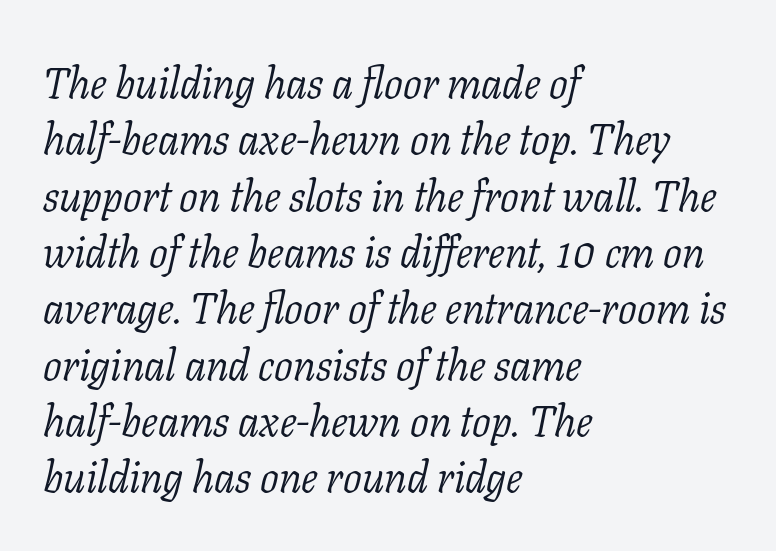
Q: Is the text bold? A: No.
Q: Is the text italic (slanted)? A: Yes, it leans right by about 11 degrees.
Q: Is the typeface a serif or a sans-serif typeface? A: Serif.
Q: Is the text underlined? A: No.
Q: How is the paragraph aligned? A: Left-aligned.
Q: Is the spacing between letters normal or unusually wide? A: Normal.
Q: Is the spacing between lines tight, normal or loose? A: Normal.
Q: Width (condensed, normal, or wide)? A: Normal.
Q: Stroke contrast? A: Low.
Q: x-height? A: Medium.
Q: Monospaced? A: No.
